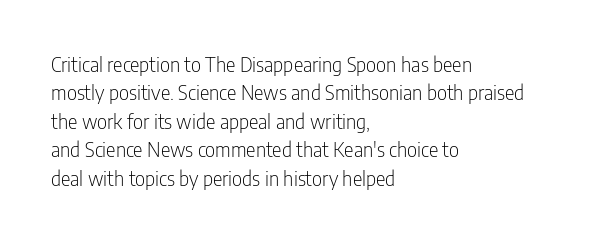
The image shows 20 px text type, upright; set left-aligned, normal line spacing (1.42x), normal letter spacing, not underlined.
